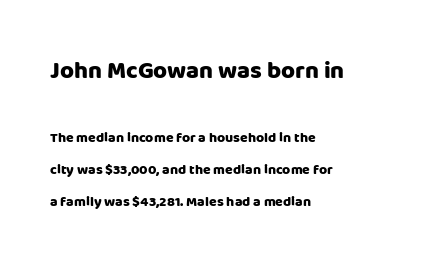
Q: Is the text bold? A: Yes.
Q: Is the text italic (slanted)? A: No, it is upright.
Q: Is the text underlined? A: No.
Q: How is the paragraph aligned? A: Left-aligned.
Q: Is the spacing between letters normal or unusually wide? A: Normal.
Q: Is the spacing between lines tight, normal or loose? A: Loose.
Q: Which block of text is set in a larger size, the first (top) or the second (bottom)? A: The first (top) one.
